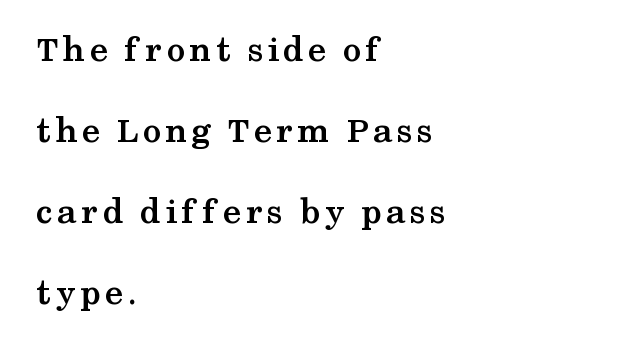
{"serif": "yes", "italic": "no", "bold": "yes", "weight": "semibold", "width": "wide", "stroke_contrast": "medium", "x_height": "medium", "monospaced": "no", "underline": "no", "align": "left", "line_spacing": "loose", "line_spacing_ratio": 2.19, "glyph_px": 37}
